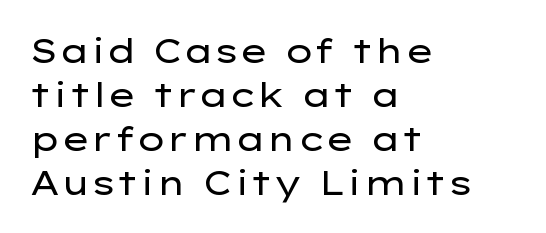
In terms of leading, this rendering sits right in the middle. A quiet, ordinary-to-light weight characterises the typeface. Unmarked baselines from the first word to the last. Here the designer chose a conventional face with non-uniform glyph widths. The font's upright variant was chosen for this text. Line starts are locked; line ends wander.
